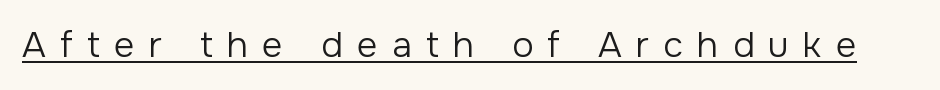
{"serif": "no", "italic": "no", "bold": "no", "weight": "regular", "width": "normal", "stroke_contrast": "low", "x_height": "medium", "monospaced": "no", "underline": "yes", "letter_spacing": "wide", "letter_spacing_em": 0.39, "glyph_px": 36}
